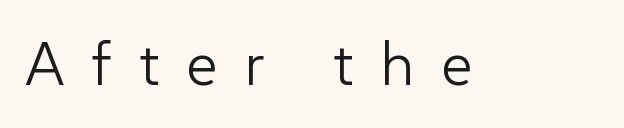
The font sits on the lighter half of the weight spectrum, regular included. Is this a sans? Yes — the strokes have no serifs. A roman cut, with each character standing at attention. A typesetter would call this proportional, since set widths differ per character. Has an underline been added? It has not. Letter spacing: wide.
